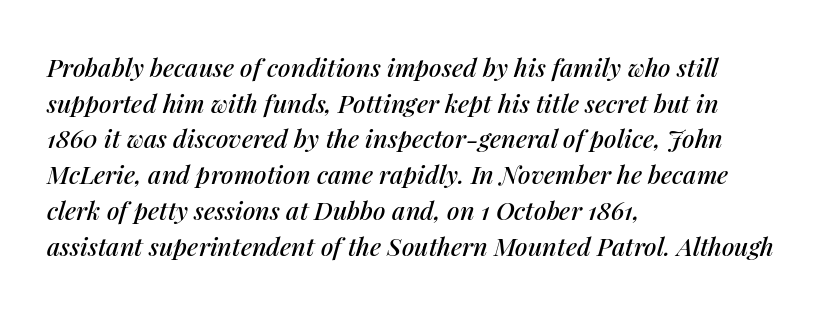
Tracking here is standard; glyphs follow each other at the usual distance. The space beneath each line is pristine and unruled. Is the type slanted? Yes — the strokes lean at a clear angle. These lines sit exactly where default settings would place them. Reading down the block, your eye returns to a fixed left position each line.
